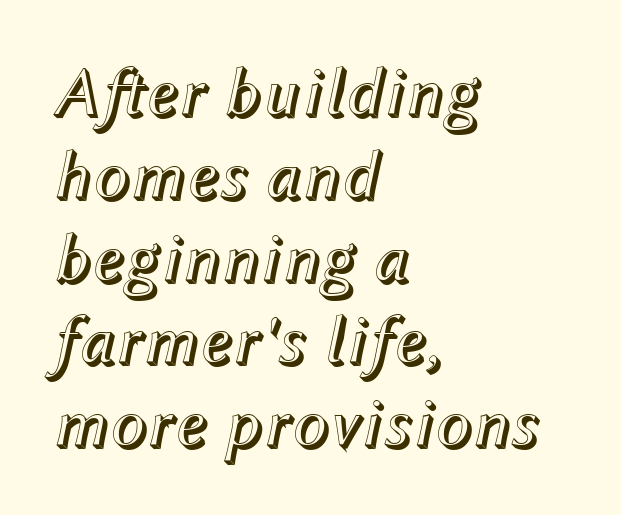
Is this a fixed-width face? No — the glyphs have proportional, varying widths. Caption: multi-line text, flush left, ragged right. How are the letters spaced? Ordinarily, with no added tracking. The gap between lines stays unmarked. Slanted lettering throughout.
